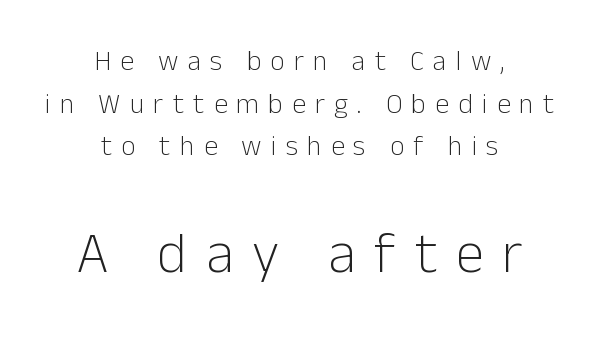
{"serif": "no", "italic": "no", "bold": "no", "weight": "light", "width": "normal", "stroke_contrast": "low", "x_height": "medium", "monospaced": "no", "underline": "no", "align": "center", "line_spacing": "normal", "line_spacing_ratio": 1.52, "letter_spacing": "wide", "letter_spacing_em": 0.33, "larger_block": "second", "size_ratio": 2.04, "glyph_px": 57}
